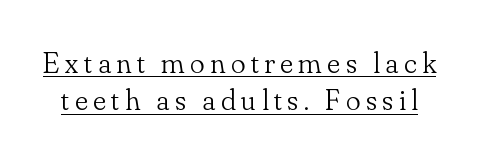
The image shows 30 px light serif type, upright; set normal line spacing (1.25x), underlined; low stroke contrast and a small x-height.
